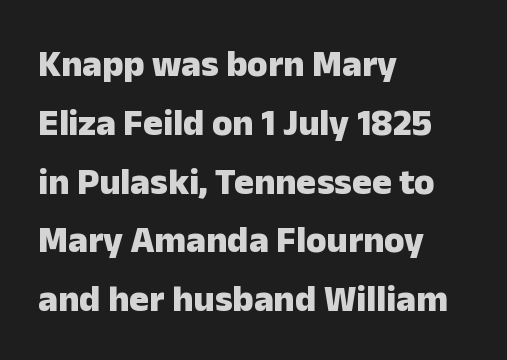
The image shows 37 px heavy sans-serif type, upright; set left-aligned, normal line spacing (1.59x), normal letter spacing, not underlined; low stroke contrast and a medium x-height.
